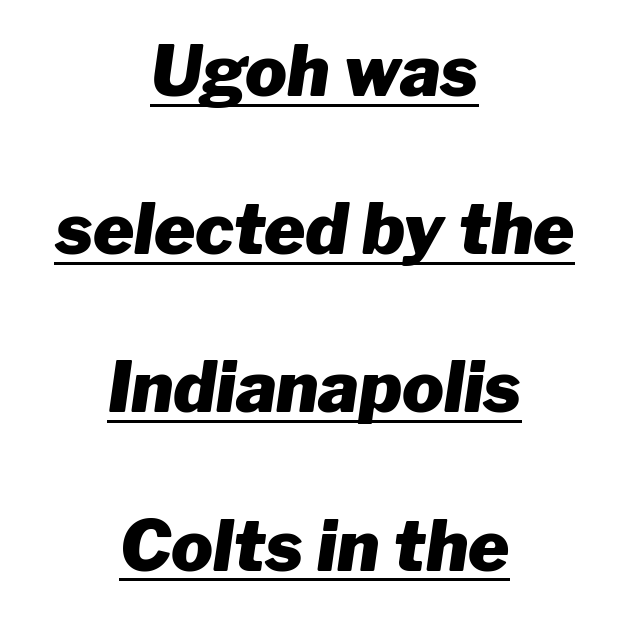
Heavy, bold letterforms. The face used here is proportionally spaced, like ordinary book or web type. Leading: increased. These lines were composed using italics. The glyphs are accompanied by a horizontal stroke just below them. Default kerning and tracking; the words read as compact shapes.
